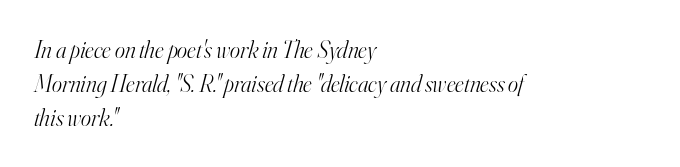
The image shows 24 px text type, italic (leaning right); set left-aligned, normal line spacing (1.41x), normal letter spacing, not underlined.
